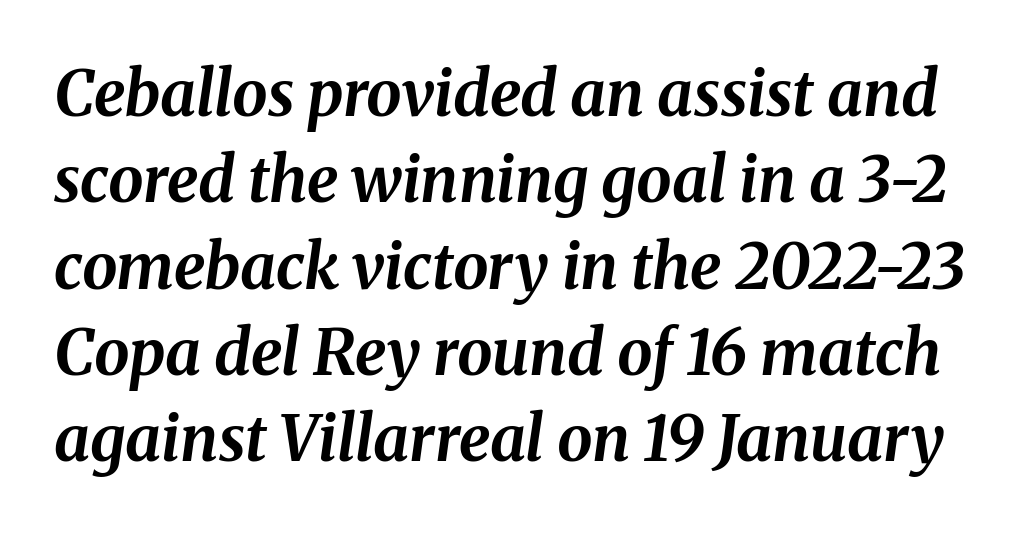
The image shows 63 px bold type, italic (leaning right); set normal line spacing (1.37x), normal letter spacing, not underlined; medium stroke contrast and a medium x-height.
